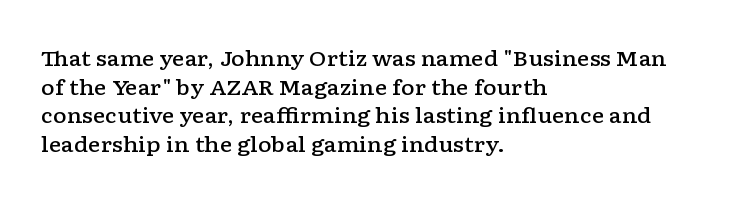
This sample uses an upright cut, with every glyph sitting square on the baseline. Moderately thickened strokes mark this as semibold type. Short note: letters normally spaced. A typesetter would call this leading conventional body-copy spacing. Just letters on the line, the space beneath them empty. Casual observation: everything's shoved over to the left.
